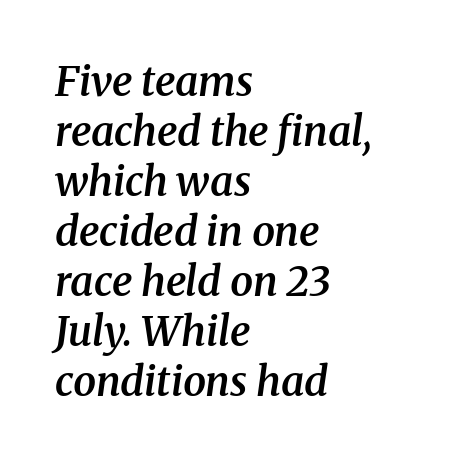
{"serif": "yes", "italic": "yes", "lean": "right", "slant_degrees": 8, "bold": "semi", "weight": "semibold", "width": "normal", "stroke_contrast": "medium", "x_height": "medium", "monospaced": "no", "underline": "no", "align": "left", "line_spacing_ratio": 1.22, "letter_spacing": "normal", "letter_spacing_em": 0.0, "glyph_px": 41}
